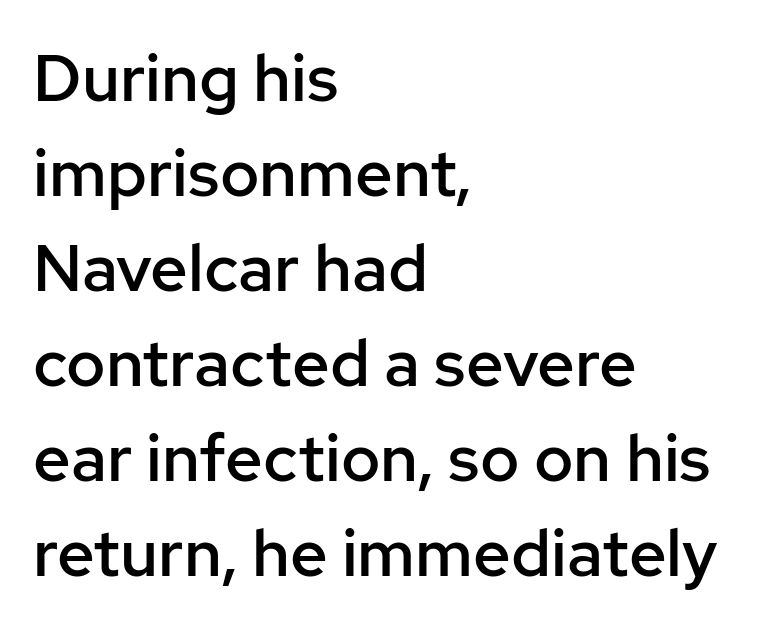
The image shows 66 px semibold sans-serif type, upright; set left-aligned, normal line spacing (1.44x), normal letter spacing, not underlined; low stroke contrast and a medium x-height.
